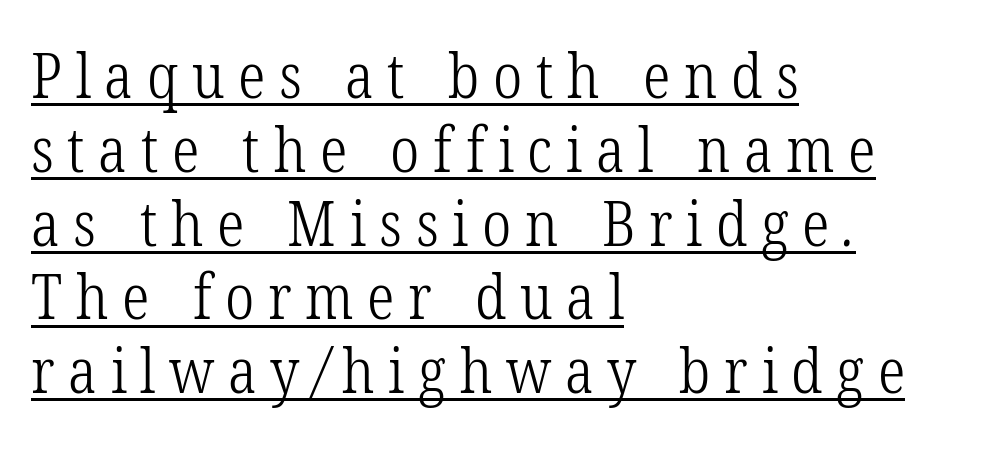
Q: Is the text bold? A: No.
Q: Is the typeface a serif or a sans-serif typeface? A: Serif.
Q: Is the text underlined? A: Yes.
Q: How is the paragraph aligned? A: Left-aligned.
Q: Is the spacing between letters normal or unusually wide? A: Unusually wide.
Q: Width (condensed, normal, or wide)? A: Condensed.
Q: Stroke contrast? A: Low.
Q: x-height? A: Medium.
Q: Monospaced? A: No.
